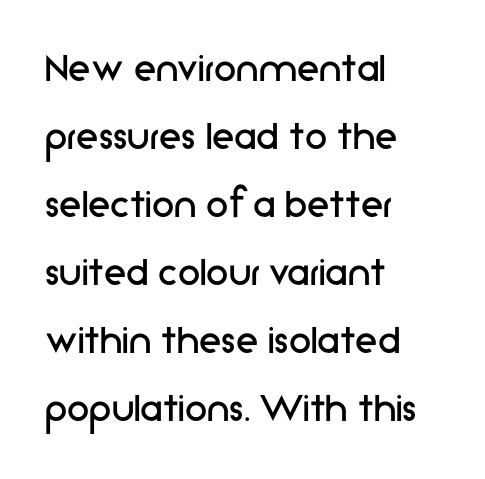
Q: Is the text bold? A: No.
Q: Is the text italic (slanted)? A: No, it is upright.
Q: Is the typeface a serif or a sans-serif typeface? A: Sans-serif.
Q: Is the text underlined? A: No.
Q: How is the paragraph aligned? A: Left-aligned.
Q: Is the spacing between letters normal or unusually wide? A: Normal.
Q: Is the spacing between lines tight, normal or loose? A: Normal.
Q: Width (condensed, normal, or wide)? A: Normal.
Q: Stroke contrast? A: Low.
Q: x-height? A: Medium.
Q: Monospaced? A: No.
